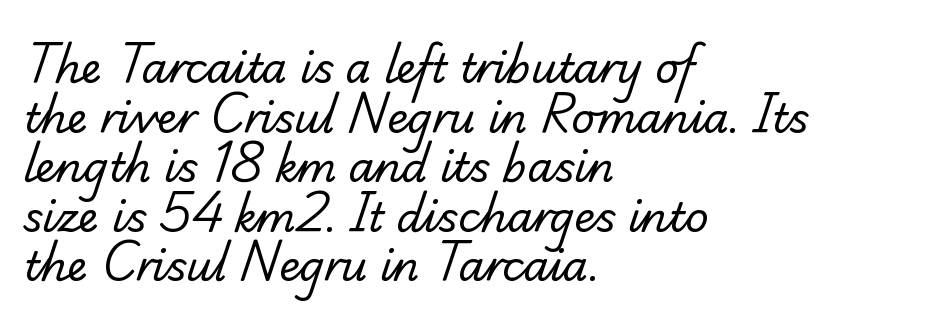
The image shows 41 px regular-weight serif type; set left-aligned, line spacing 1.21x, normal letter spacing, not underlined; low stroke contrast and a small x-height.
